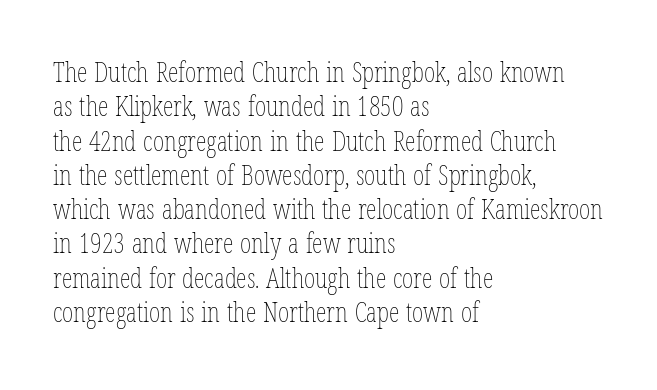
{"italic": "no", "bold": "no", "underline": "no", "align": "left", "line_spacing": "normal", "line_spacing_ratio": 1.27, "letter_spacing": "normal", "letter_spacing_em": 0.0, "glyph_px": 27}
